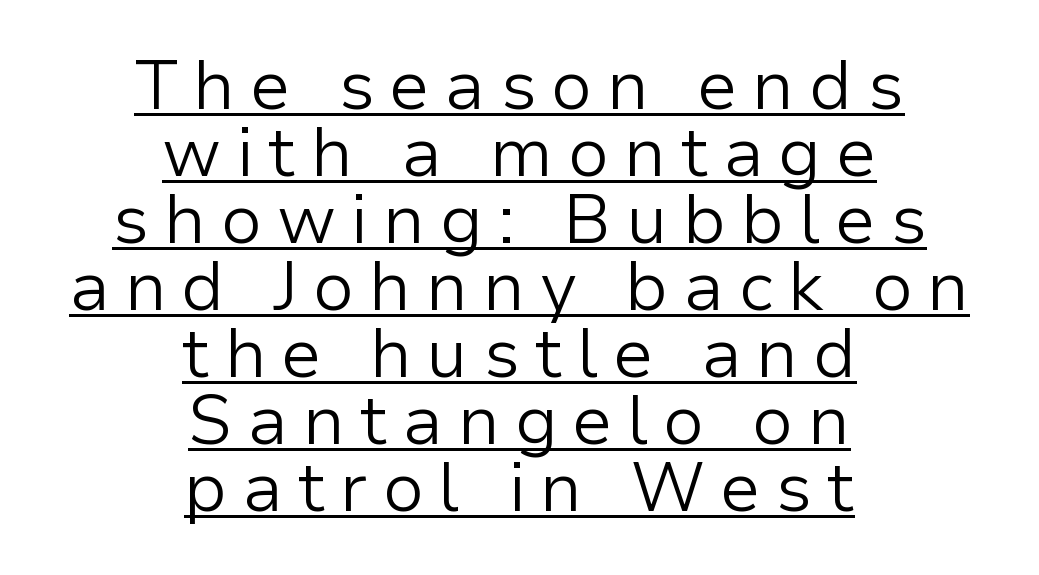
{"serif": "no", "italic": "no", "bold": "no", "weight": "light", "width": "normal", "stroke_contrast": "low", "x_height": "medium", "monospaced": "no", "underline": "yes", "align": "center", "line_spacing": "tight", "line_spacing_ratio": 0.97, "letter_spacing": "wide", "letter_spacing_em": 0.21, "glyph_px": 69}
